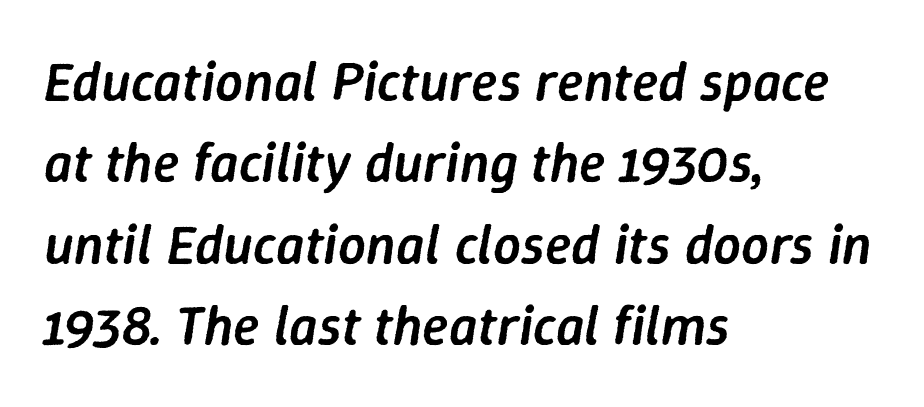
The letters advance in unequal steps, a hallmark of proportional type. A somewhat darkened texture: the type is semibold rather than bold. Unmarked baselines from the first word to the last. This sample uses plain, unmodified letter spacing. Each line starts at the same left margin while the right side varies. Compared with ordinary roman type, these characters are visibly tilted.
